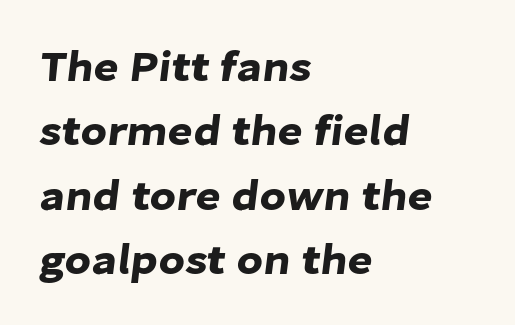
{"serif": "no", "width": "normal", "stroke_contrast": "low", "x_height": "medium", "monospaced": "no", "underline": "no", "align": "left", "line_spacing": "normal", "line_spacing_ratio": 1.5, "letter_spacing": "normal", "letter_spacing_em": 0.0, "glyph_px": 43}
